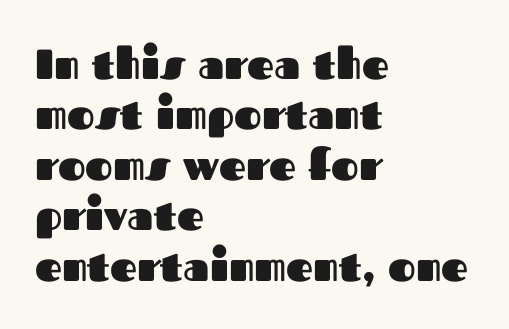
The image shows 42 px heavy sans-serif type, upright; set left-aligned, line spacing 1.2x, normal letter spacing, not underlined; medium stroke contrast and a medium x-height.
